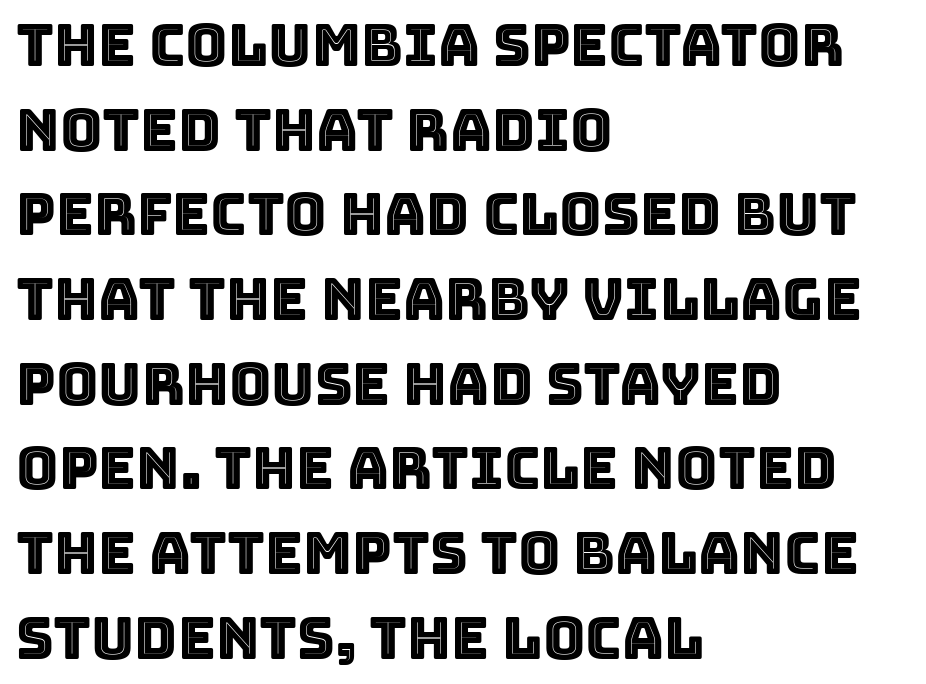
The image shows 58 px text type, upright; set left-aligned, normal line spacing (1.46x), normal letter spacing, not underlined; a large x-height.
